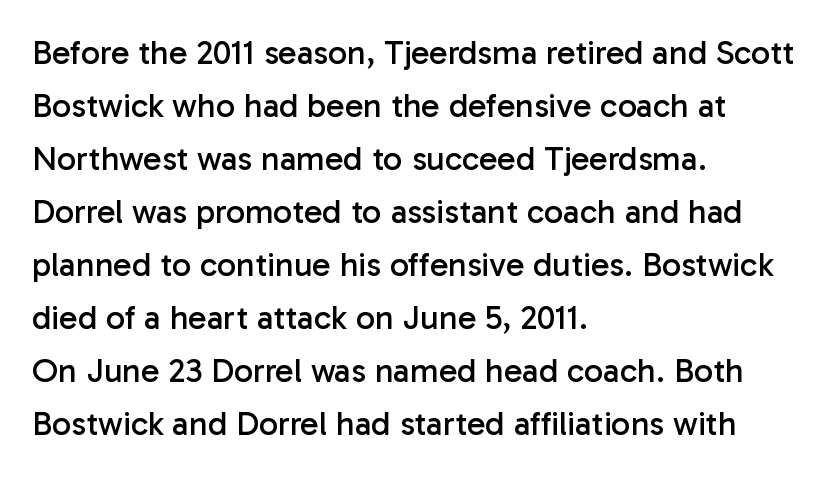
{"serif": "no", "italic": "no", "bold": "no", "weight": "regular", "width": "normal", "stroke_contrast": "low", "x_height": "medium", "monospaced": "no", "underline": "no", "align": "left", "line_spacing": "normal", "line_spacing_ratio": 1.56, "letter_spacing": "normal", "letter_spacing_em": 0.0, "glyph_px": 34}
